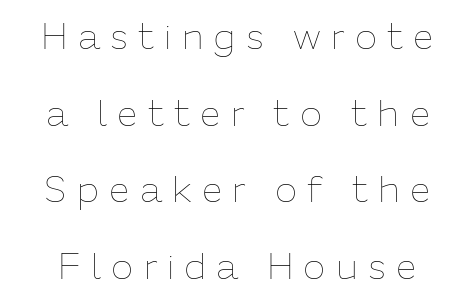
{"italic": "no", "bold": "no", "weight": "thin", "width": "normal", "stroke_contrast": "low", "x_height": "medium", "monospaced": "no", "underline": "no", "line_spacing": "loose", "line_spacing_ratio": 2.07, "letter_spacing": "wide", "letter_spacing_em": 0.27, "glyph_px": 37}
